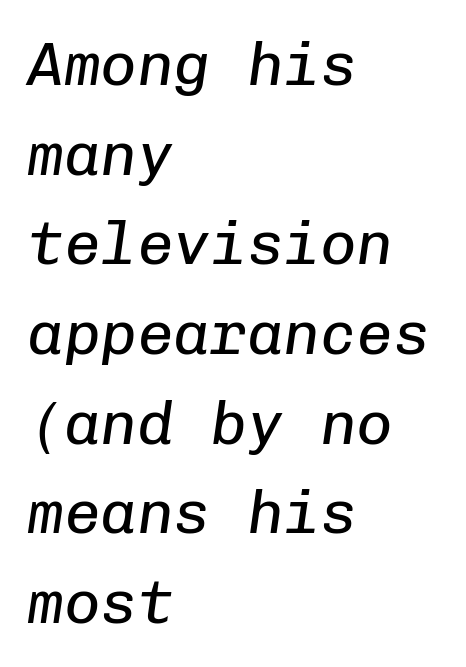
Q: Is the text bold? A: No.
Q: Is the text italic (slanted)? A: Yes, it leans right by about 8 degrees.
Q: Is the text underlined? A: No.
Q: How is the paragraph aligned? A: Left-aligned.
Q: Is the spacing between letters normal or unusually wide? A: Normal.
Q: Is the spacing between lines tight, normal or loose? A: Normal.
Q: Width (condensed, normal, or wide)? A: Normal.
Q: Stroke contrast? A: Low.
Q: x-height? A: Medium.
Q: Monospaced? A: Yes.
